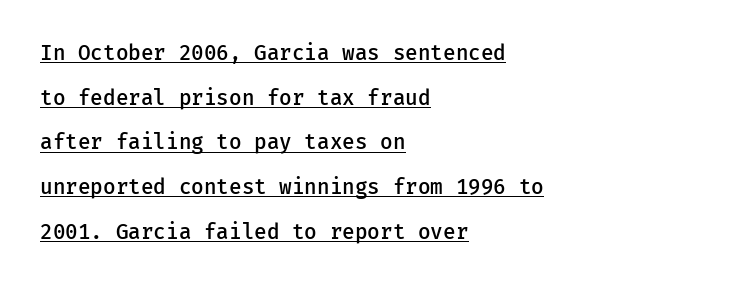
Line starts are locked; line ends wander. Look at the tracking — it's just the regular setting, nothing added. Strokes here are thickened, but only to semibold level. The leading is generous, giving the passage an open texture. The glyphs are accompanied by a horizontal stroke just below them.
